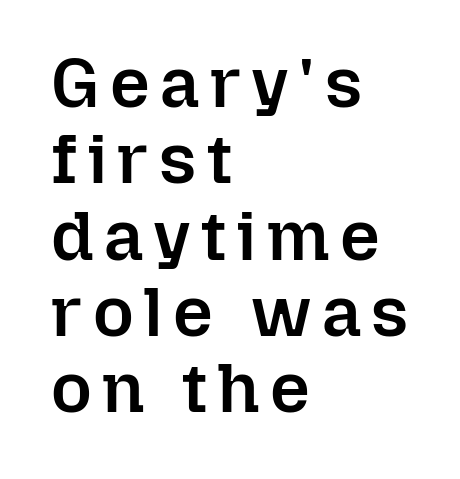
The gap between lines stays unmarked. Very little white space separates one row of letters from the next. Notice how the stems are strictly vertical — no italics here. Line starts are locked; line ends wander. A fair bit of extra ink — the face is semibold, not bold.
